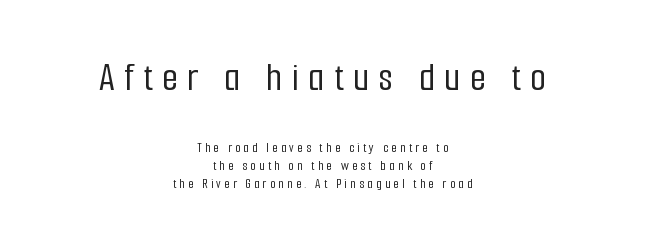
Q: Is the text italic (slanted)? A: No, it is upright.
Q: Is the typeface a serif or a sans-serif typeface? A: Sans-serif.
Q: Is the text underlined? A: No.
Q: How is the paragraph aligned? A: Centered.
Q: Is the spacing between letters normal or unusually wide? A: Unusually wide.
Q: Is the spacing between lines tight, normal or loose? A: Normal.
Q: Which block of text is set in a larger size, the first (top) or the second (bottom)? A: The first (top) one.
Q: Width (condensed, normal, or wide)? A: Condensed.
Q: Stroke contrast? A: Low.
Q: x-height? A: Medium.
Q: Monospaced? A: No.
